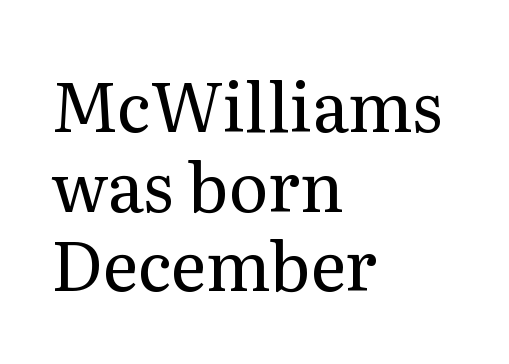
The image shows 68 px regular-weight serif type, upright; set left-aligned, line spacing 1.17x, normal letter spacing, not underlined; medium stroke contrast and a medium x-height.
